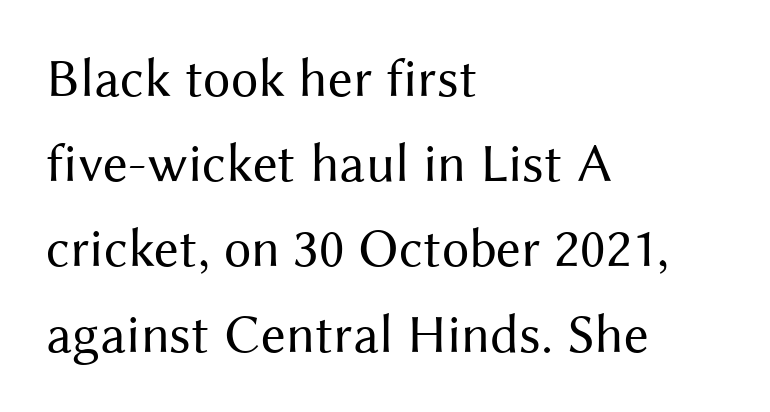
{"serif": "no", "italic": "no", "bold": "no", "weight": "regular", "width": "normal", "stroke_contrast": "medium", "x_height": "medium", "monospaced": "no", "underline": "no", "align": "left", "line_spacing": "normal", "line_spacing_ratio": 1.55, "letter_spacing": "normal", "letter_spacing_em": 0.0, "glyph_px": 55}
